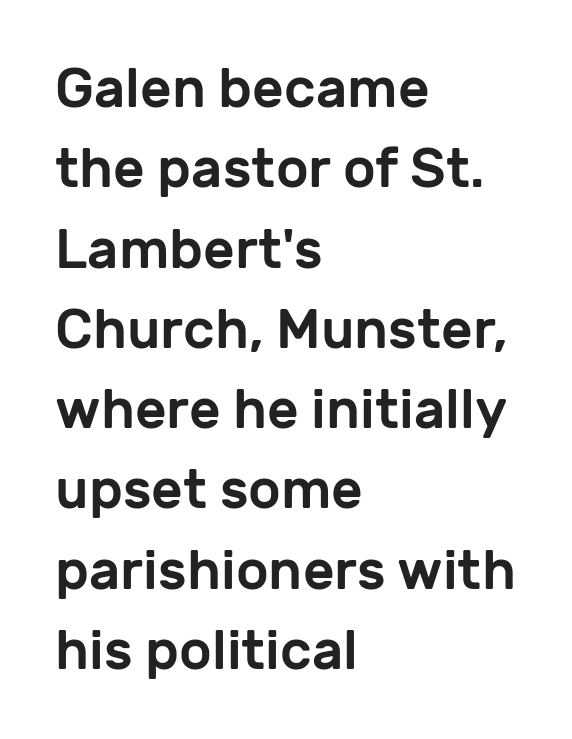
The image shows 55 px sans-serif type, upright; set left-aligned, normal line spacing (1.46x), normal letter spacing, not underlined; low stroke contrast and a medium x-height.
